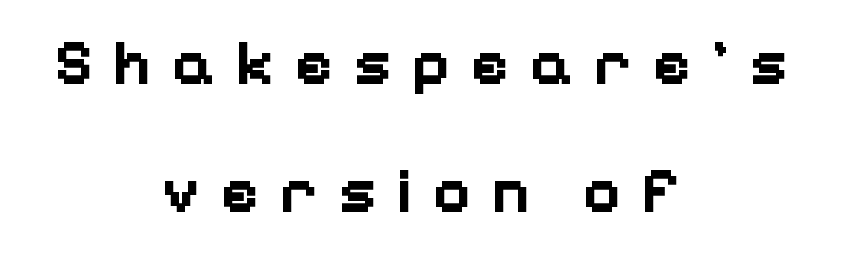
The image shows 65 px bold sans-serif type, upright; set centered, loose line spacing (1.97x), unusually wide letter spacing (+0.3 em), not underlined; low stroke contrast and a medium x-height.
